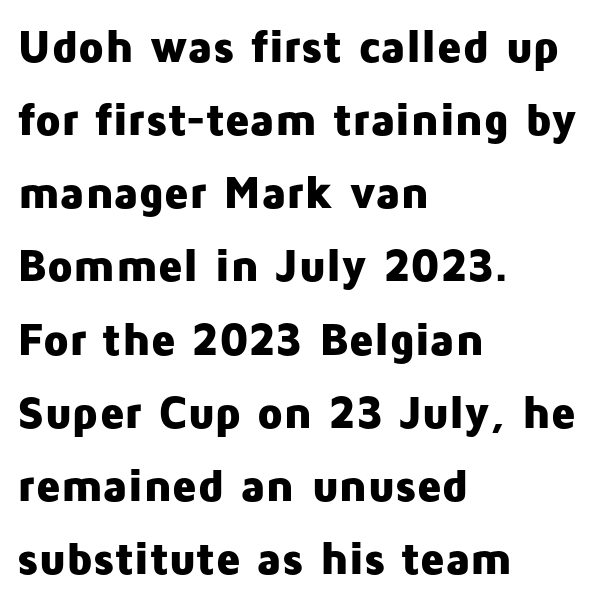
Nothing sits at the stroke ends, so this counts as sans-serif. Each glyph is drawn with heavy, bold strokes. Glyph-to-glyph distance matches everyday printed text. Normally led — the rows are evenly, conventionally spaced.
